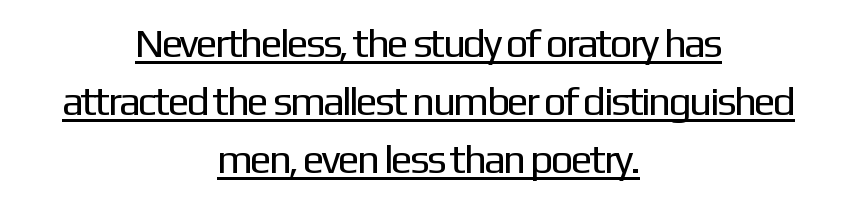
{"serif": "no", "italic": "no", "bold": "no", "weight": "regular", "width": "normal", "stroke_contrast": "low", "x_height": "medium", "monospaced": "no", "underline": "yes", "align": "center", "line_spacing": "normal", "line_spacing_ratio": 1.41, "letter_spacing": "normal", "letter_spacing_em": 0.0, "glyph_px": 41}
